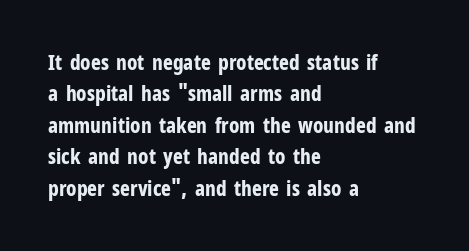
Set as a true bold cut, around the 700 mark. You can tell it's not italic because the verticals are truly vertical. Horizontally, the lines are justified to the leading edge only. Evenly set lines give the paragraph a standard silhouette. Just letters on the line, the space beneath them empty. Compared with typical body copy, the letter spacing here is the same.
